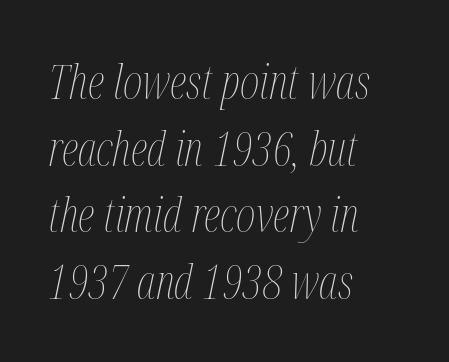
Q: Is the text bold? A: No.
Q: Is the text italic (slanted)? A: Yes, it leans right by about 12 degrees.
Q: Is the text underlined? A: No.
Q: How is the paragraph aligned? A: Left-aligned.
Q: Is the spacing between letters normal or unusually wide? A: Normal.
Q: Is the spacing between lines tight, normal or loose? A: Normal.
Q: Width (condensed, normal, or wide)? A: Condensed.
Q: Stroke contrast? A: Medium.
Q: x-height? A: Medium.
Q: Monospaced? A: No.
